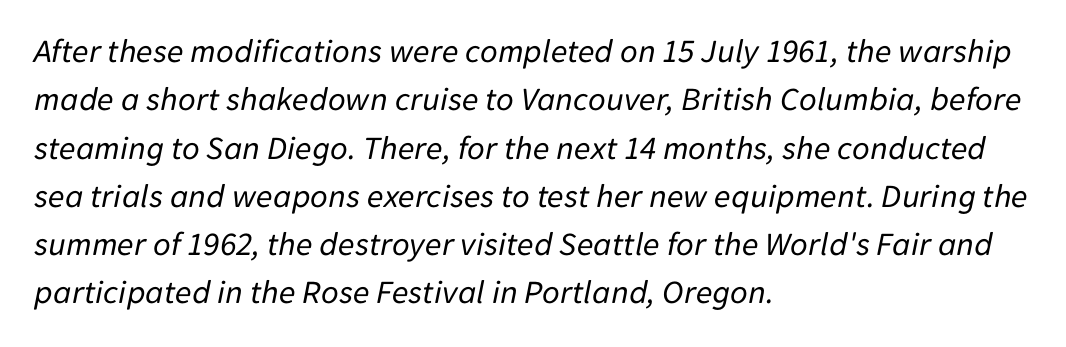
The rendering uses natural spacing where letterforms have individual widths. This sample keeps an unexceptional amount of space between lines. Unmarked baselines from the first word to the last. The line texture is even and compact thanks to regular tracking.
